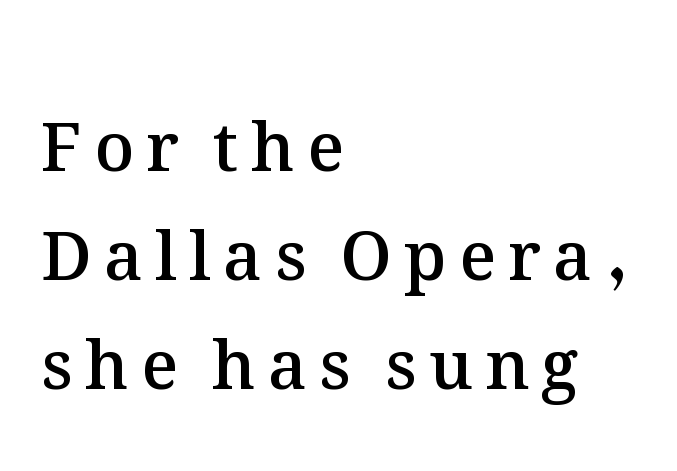
Q: Is the text bold? A: Semi-bold.
Q: Is the text italic (slanted)? A: No, it is upright.
Q: Is the text underlined? A: No.
Q: How is the paragraph aligned? A: Left-aligned.
Q: Is the spacing between lines tight, normal or loose? A: Normal.
Q: Width (condensed, normal, or wide)? A: Normal.
Q: Stroke contrast? A: Medium.
Q: x-height? A: Medium.
Q: Monospaced? A: No.
